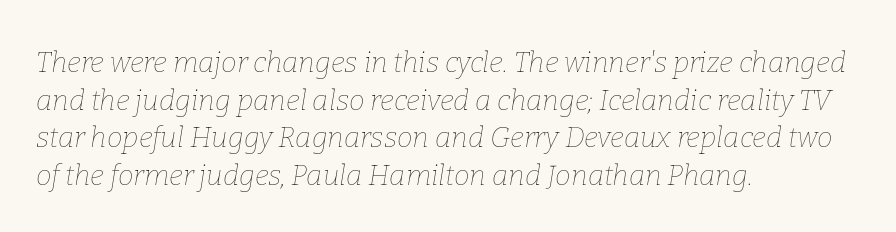
Horizontal alignment here is leftward, the default for most running prose. Reading down the column, the eye jumps a familiar distance to each next line. Emphasis-style slanted type is in use. Decoration check: the copy has no underline.
